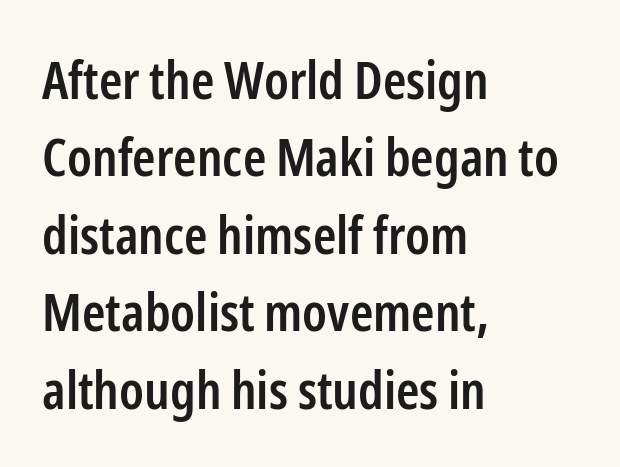
The rendering uses natural spacing where letterforms have individual widths. This is roman type, the default non-slanted kind. The type is set solid horizontally, with unmodified tracking. Students, this is semibold: more ink than regular, less than bold. Stroke terminals: plain, sans-serif.
